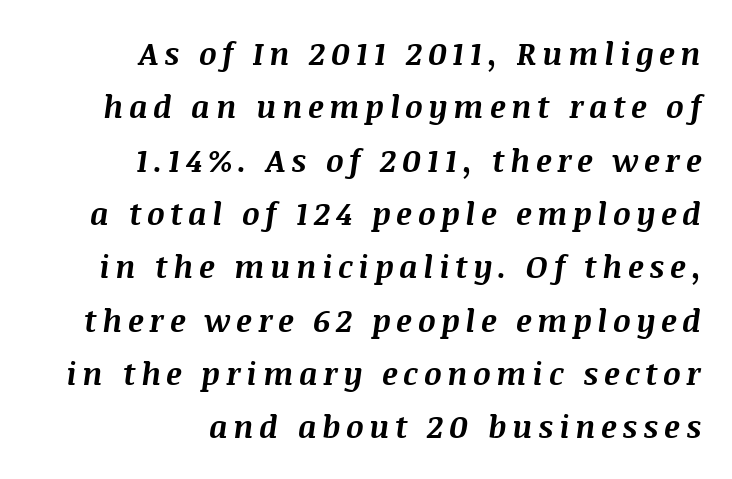
Q: Is the text bold? A: Yes.
Q: Is the text italic (slanted)? A: Yes, it leans right by about 8 degrees.
Q: Is the text underlined? A: No.
Q: How is the paragraph aligned? A: Right-aligned.
Q: Width (condensed, normal, or wide)? A: Normal.
Q: Stroke contrast? A: Medium.
Q: x-height? A: Large.
Q: Monospaced? A: No.
